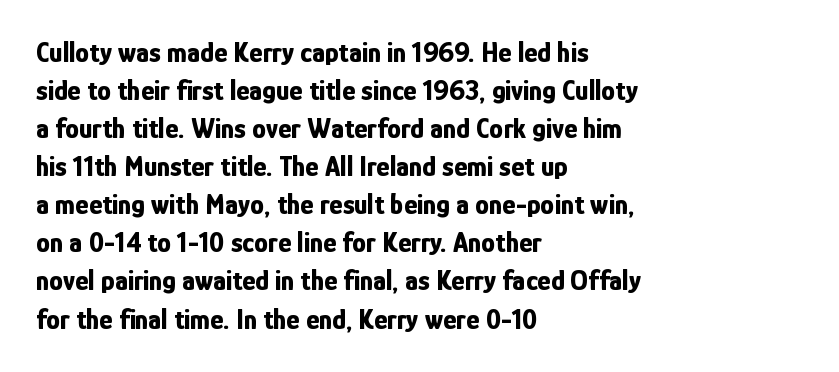
The image shows 28 px bold, condensed sans-serif type, upright; set left-aligned, normal line spacing (1.36x), normal letter spacing, not underlined; low stroke contrast and a medium x-height.
